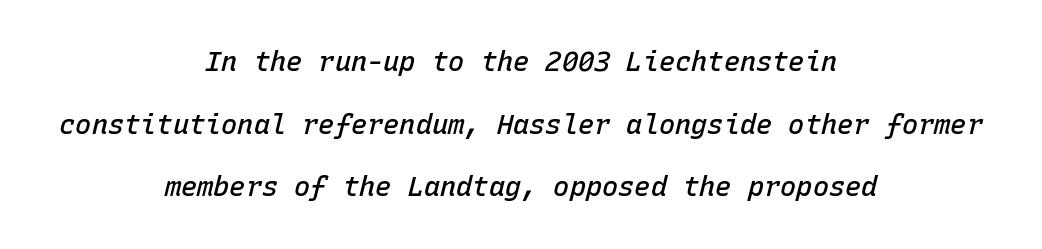
Stems and bowls a touch heavier than normal — semibold. Characters are canted at an angle relative to the baseline's perpendicular. These lines keep a tight, regular rhythm from letter to letter. In terms of leading, this rendering errs on the spacious side.
